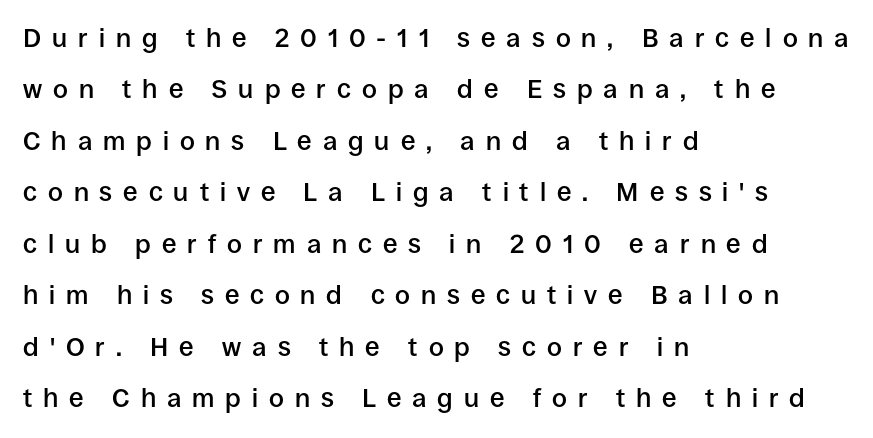
Q: Is the text bold? A: Semi-bold.
Q: Is the text italic (slanted)? A: No, it is upright.
Q: Is the text underlined? A: No.
Q: How is the paragraph aligned? A: Left-aligned.
Q: Is the spacing between letters normal or unusually wide? A: Unusually wide.
Q: Is the spacing between lines tight, normal or loose? A: Loose.
